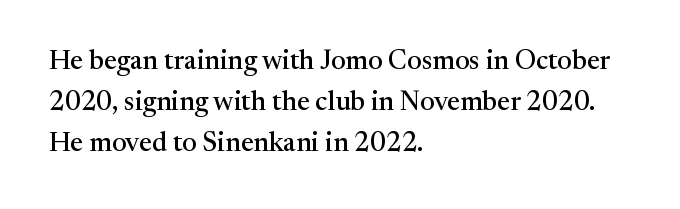
{"italic": "no", "underline": "no", "align": "left", "line_spacing": "normal", "line_spacing_ratio": 1.52, "letter_spacing": "normal", "letter_spacing_em": 0.0, "glyph_px": 27}
